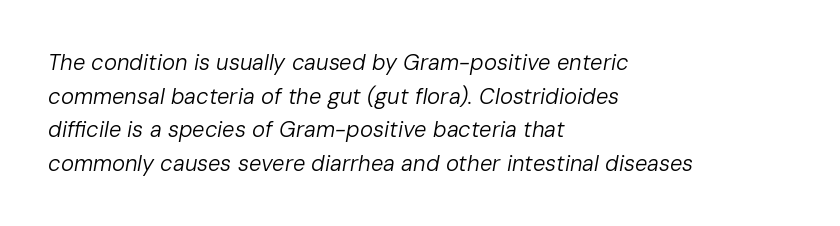
The passage shown is not underscored anywhere. When letters slant like this, we call the style italic. Normally led — the rows are evenly, conventionally spaced. Heaviness? Minimal to ordinary, like unemphasized prose.
